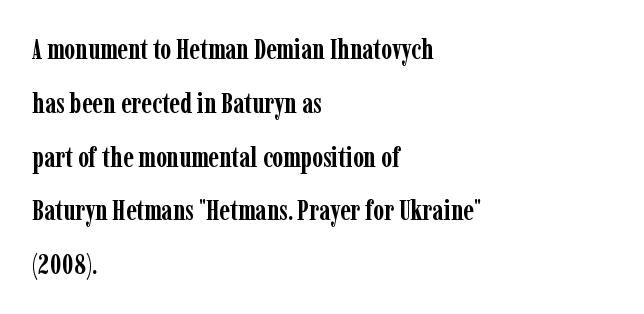
The image shows 28 px semibold, condensed serif type, upright; set left-aligned, loose line spacing (1.92x), normal letter spacing, not underlined; low stroke contrast and a medium x-height.
